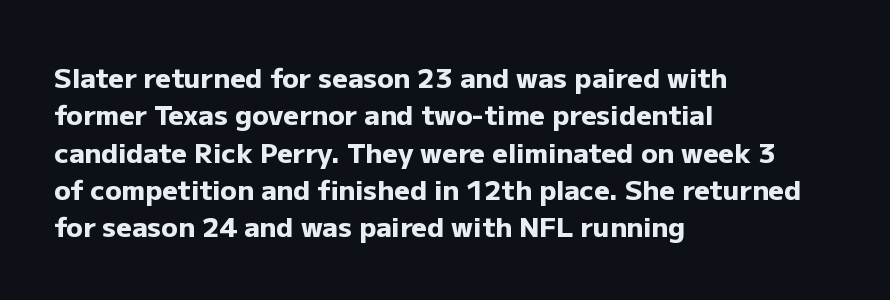
Q: Is the text bold? A: Yes.
Q: Is the text italic (slanted)? A: No, it is upright.
Q: Is the text underlined? A: No.
Q: How is the paragraph aligned? A: Left-aligned.
Q: Is the spacing between letters normal or unusually wide? A: Normal.
Q: Is the spacing between lines tight, normal or loose? A: Normal.
